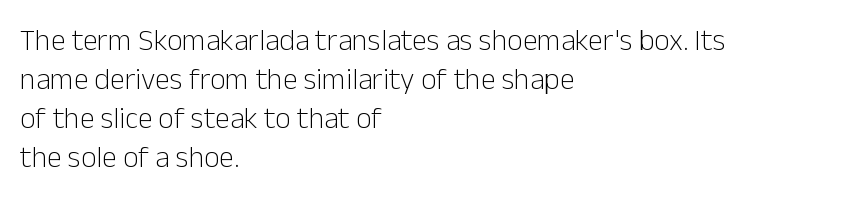
Casual observation: everything's shoved over to the left. The strip under each line holds only bare page. The rendering uses natural spacing where letterforms have individual widths. The line texture is even and compact thanks to regular tracking. Summary of vertical rhythm: regular, with standard interline spacing.
